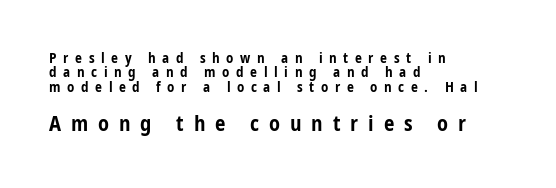
The image shows 21 px bold type, upright; set left-aligned, tight line spacing (1.02x), unusually wide letter spacing (+0.47 em), not underlined; the second (bottom) block is 1.5x larger.
